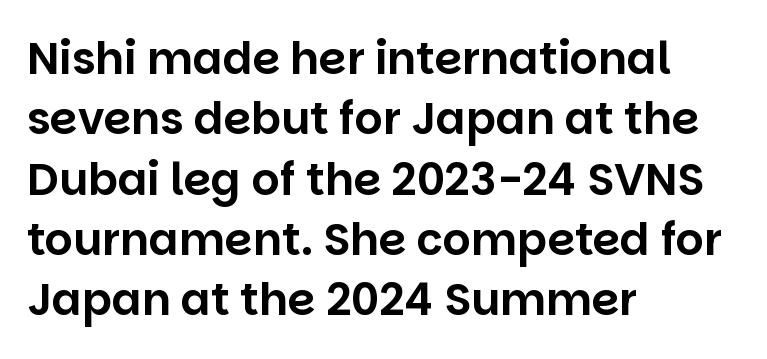
Q: Is the text italic (slanted)? A: No, it is upright.
Q: Is the typeface a serif or a sans-serif typeface? A: Sans-serif.
Q: Is the text underlined? A: No.
Q: How is the paragraph aligned? A: Left-aligned.
Q: Is the spacing between letters normal or unusually wide? A: Normal.
Q: Is the spacing between lines tight, normal or loose? A: Normal.
Q: Width (condensed, normal, or wide)? A: Normal.
Q: Stroke contrast? A: Low.
Q: x-height? A: Large.
Q: Monospaced? A: No.
